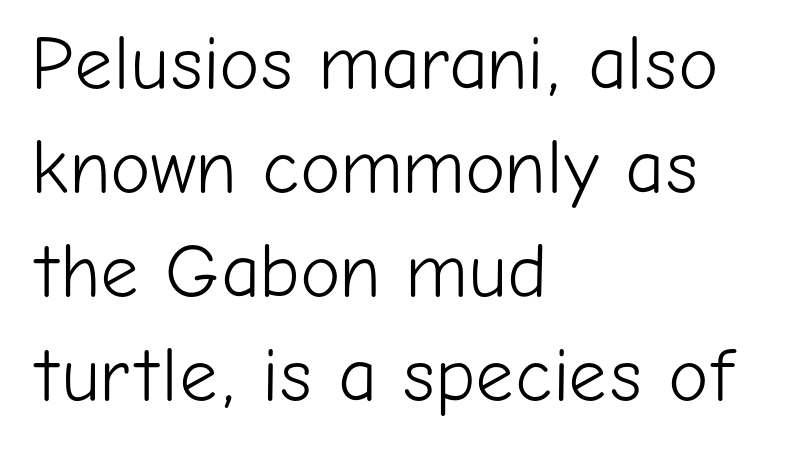
{"serif": "no", "italic": "no", "bold": "no", "weight": "light", "width": "normal", "stroke_contrast": "low", "x_height": "medium", "monospaced": "no", "underline": "no", "align": "left", "line_spacing": "normal", "line_spacing_ratio": 1.37, "letter_spacing": "normal", "letter_spacing_em": 0.0, "glyph_px": 76}
